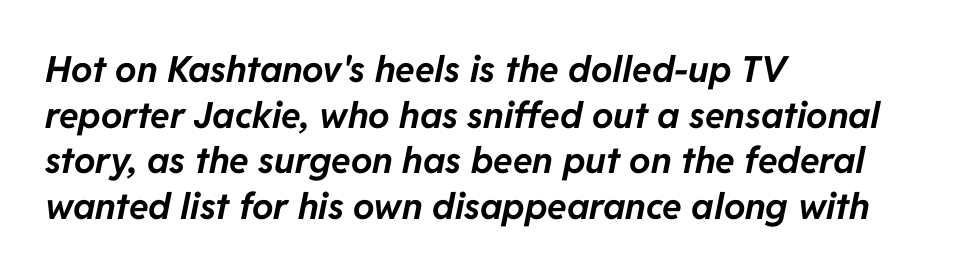
A typesetter would call this leading conventional body-copy spacing. The lines in this sample share a left origin and differ only in where they stop. Characters are canted at an angle relative to the baseline's perpendicular. The gap between lines stays unmarked. This sample has the flowing, uneven cadence of proportional lettering.
